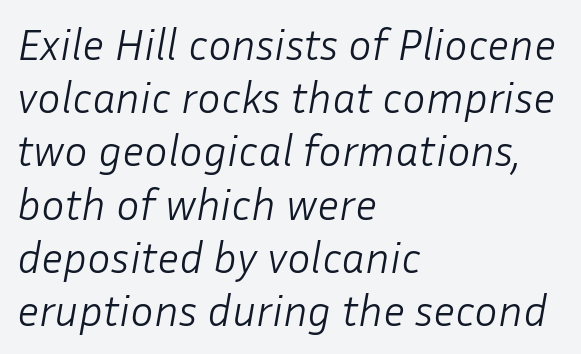
What stands out about the letter spacing? Nothing — it is the standard amount. Tall strokes in this sample are angled rather than plumb. The letters advance in unequal steps, a hallmark of proportional type. Heft: none added — not bold.
